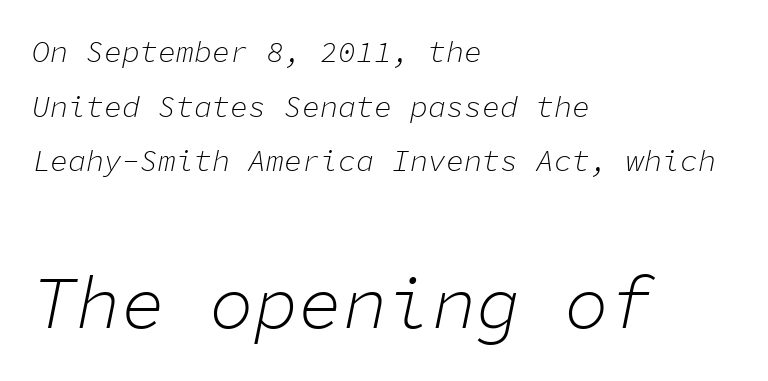
Every character here occupies the same horizontal width, giving the sample a typewriter-like rhythm. Descenders are the only things crossing below the line. No letter is thick-stroked: the sample isn't bold. Bigger letters appear in the bottom chunk; the top chunk is reduced. The lines in this sample share a left origin and differ only in where they stop. Here the glyphs are tracked normally, forming tight word shapes.
